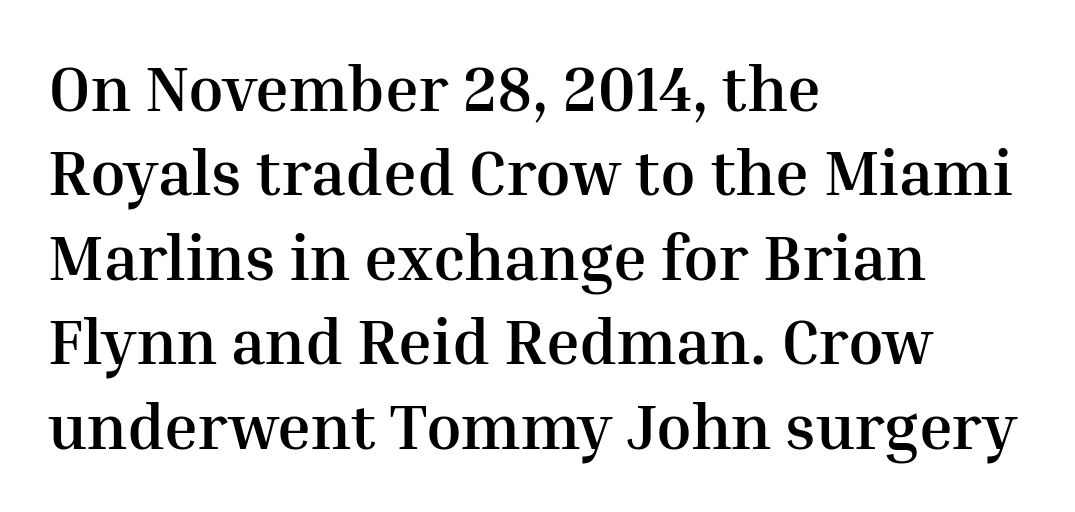
Q: Is the text bold? A: Yes.
Q: Is the text italic (slanted)? A: No, it is upright.
Q: Is the typeface a serif or a sans-serif typeface? A: Serif.
Q: Is the text underlined? A: No.
Q: How is the paragraph aligned? A: Left-aligned.
Q: Is the spacing between letters normal or unusually wide? A: Normal.
Q: Is the spacing between lines tight, normal or loose? A: Normal.
Q: Width (condensed, normal, or wide)? A: Normal.
Q: Stroke contrast? A: Medium.
Q: x-height? A: Medium.
Q: Monospaced? A: No.
